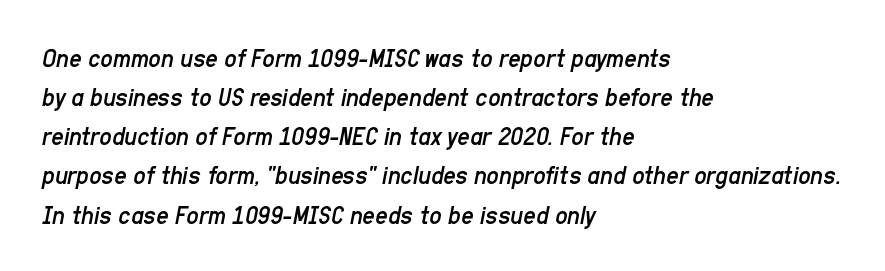
Rendered with sloped, italic letterforms. Regular leading. Short note: letters normally spaced. Heaviness? Minimal to ordinary, like unemphasized prose. The lines are quadded left. Letters rest on an invisible, unmarked baseline.
